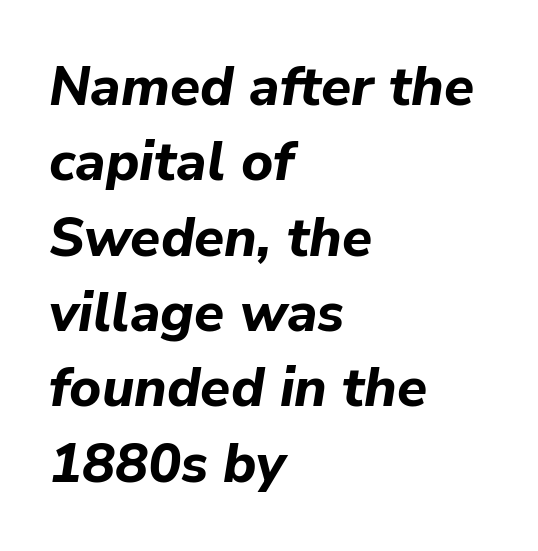
The image shows 55 px bold type, italic (leaning right); set left-aligned, normal line spacing (1.37x), normal letter spacing, not underlined; low stroke contrast and a medium x-height.
